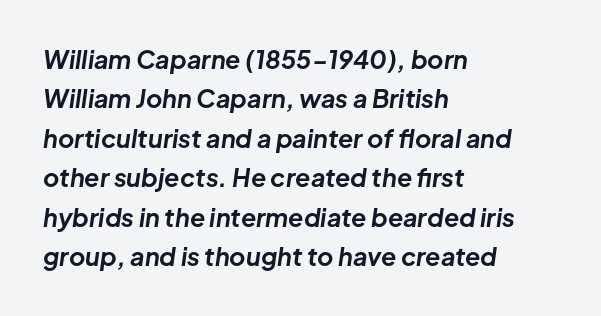
{"italic": "yes", "lean": "right", "slant_degrees": 8, "bold": "yes", "underline": "no", "align": "left", "line_spacing": "normal", "line_spacing_ratio": 1.58, "letter_spacing": "normal", "letter_spacing_em": 0.0, "glyph_px": 25}
